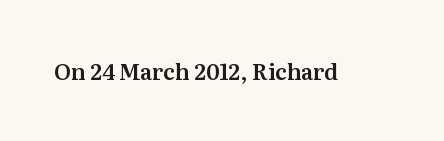
Tall strokes in this sample are plumb rather than angled. Short note: letters normally spaced. Lines of text with bare space underneath.
